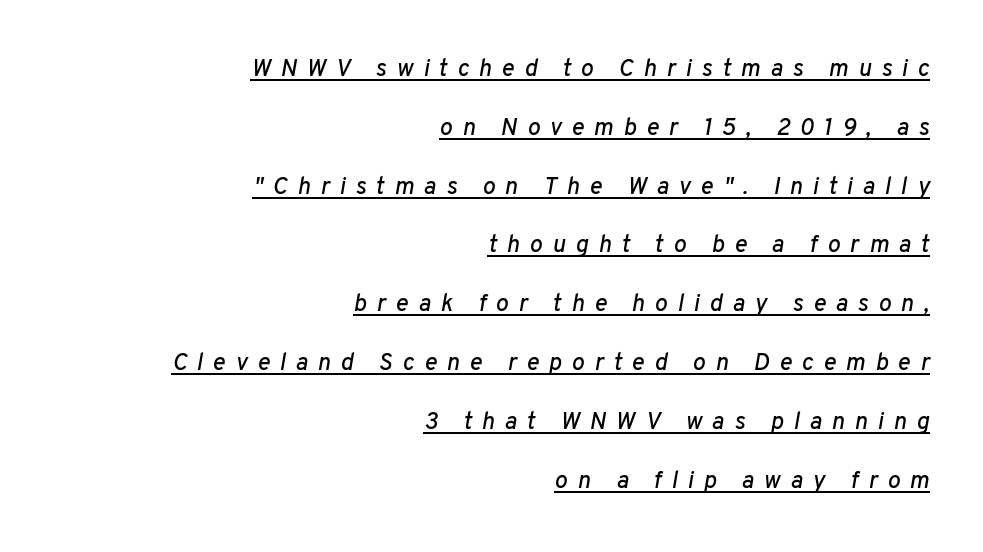
Q: Is the text italic (slanted)? A: Yes, it leans right by about 10 degrees.
Q: Is the text underlined? A: Yes.
Q: How is the paragraph aligned? A: Right-aligned.
Q: Is the spacing between letters normal or unusually wide? A: Unusually wide.
Q: Is the spacing between lines tight, normal or loose? A: Loose.
